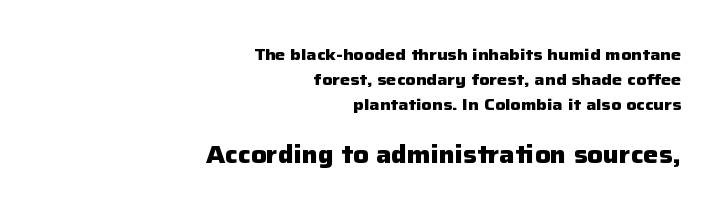
The image shows 24 px bold type, upright; set right-aligned, normal line spacing (1.56x), normal letter spacing, not underlined; the second (bottom) block is 1.5x larger.
